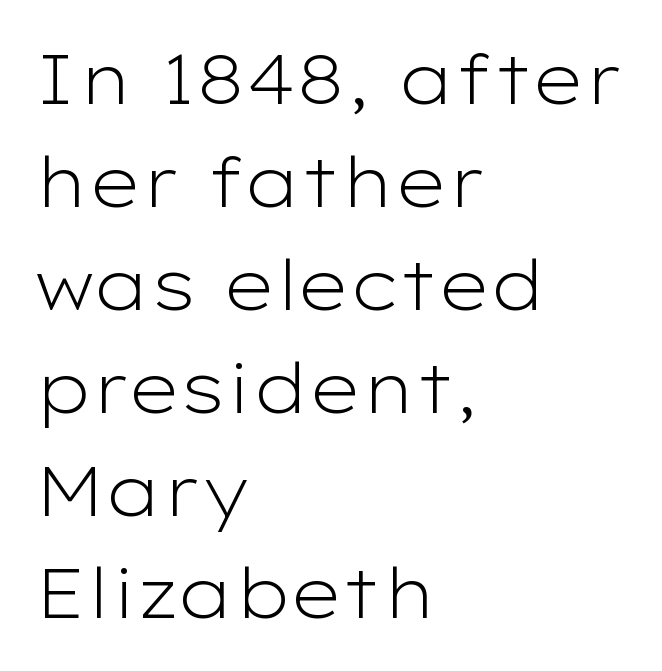
{"serif": "no", "italic": "no", "bold": "no", "weight": "light", "width": "wide", "stroke_contrast": "low", "x_height": "medium", "monospaced": "no", "underline": "no", "align": "left", "line_spacing": "normal", "line_spacing_ratio": 1.47, "letter_spacing": "normal", "letter_spacing_em": 0.0, "glyph_px": 70}
